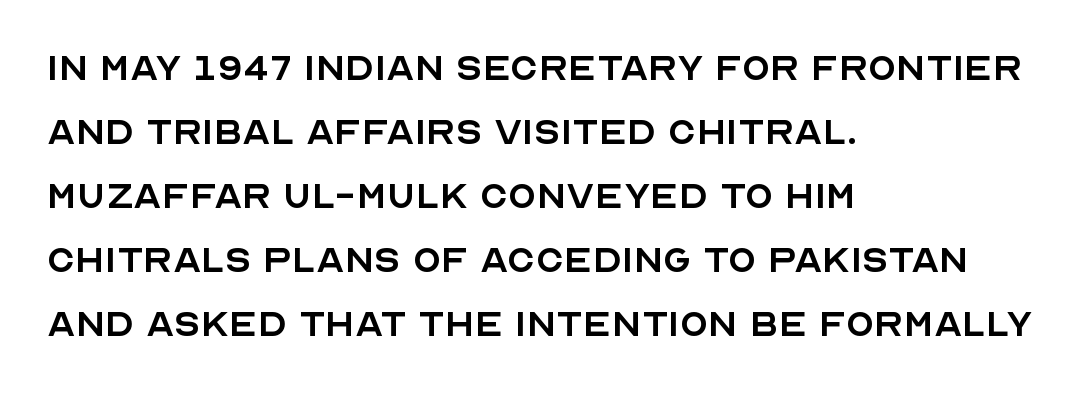
{"serif": "no", "italic": "no", "bold": "no", "weight": "regular", "width": "normal", "x_height": "large", "monospaced": "no", "underline": "no", "align": "left", "line_spacing": "normal", "line_spacing_ratio": 1.39, "letter_spacing": "normal", "letter_spacing_em": 0.0, "glyph_px": 46}
